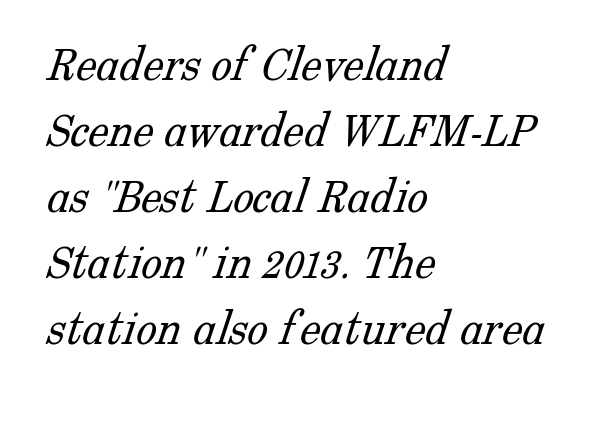
The image shows 52 px light serif type; set left-aligned, normal line spacing (1.27x), normal letter spacing, not underlined; low stroke contrast and a medium x-height.
